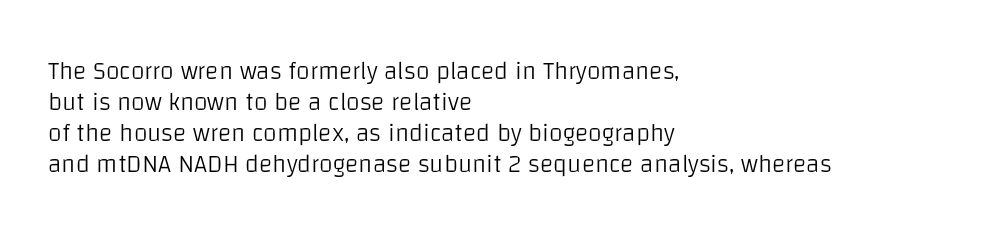
Q: Is the text bold? A: No.
Q: Is the text italic (slanted)? A: No, it is upright.
Q: Is the text underlined? A: No.
Q: How is the paragraph aligned? A: Left-aligned.
Q: Is the spacing between letters normal or unusually wide? A: Normal.
